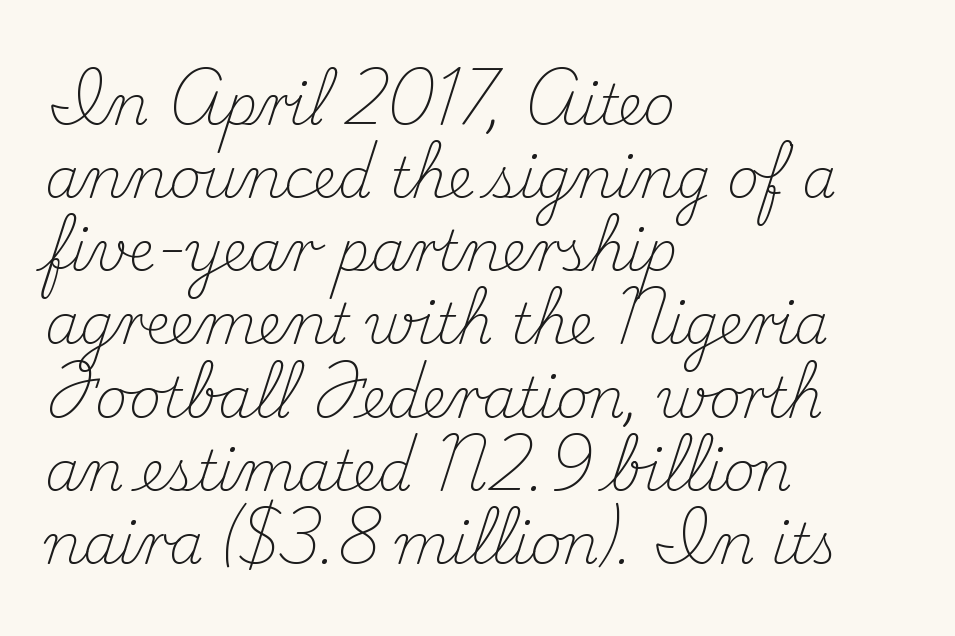
Students, observe: this is what conventionally led text looks like. The passage shown is not bold in any degree. Decoration check: the copy has no underline. In terms of letterform style, serifs are clearly present. How are the letters spaced? Ordinarily, with no added tracking. Varying glyph widths throughout — classic text-font behaviour.
